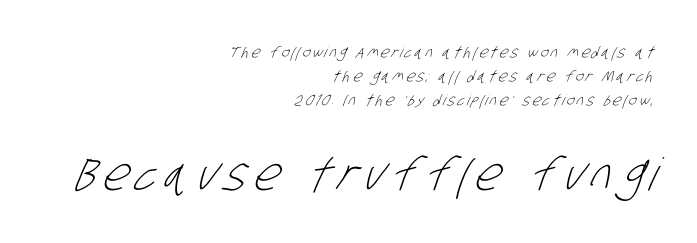
The image shows 45 px light, condensed sans-serif type; set right-aligned, normal line spacing (1.6x), not underlined; the second (bottom) block is 3.0x larger; low stroke contrast and a large x-height.
